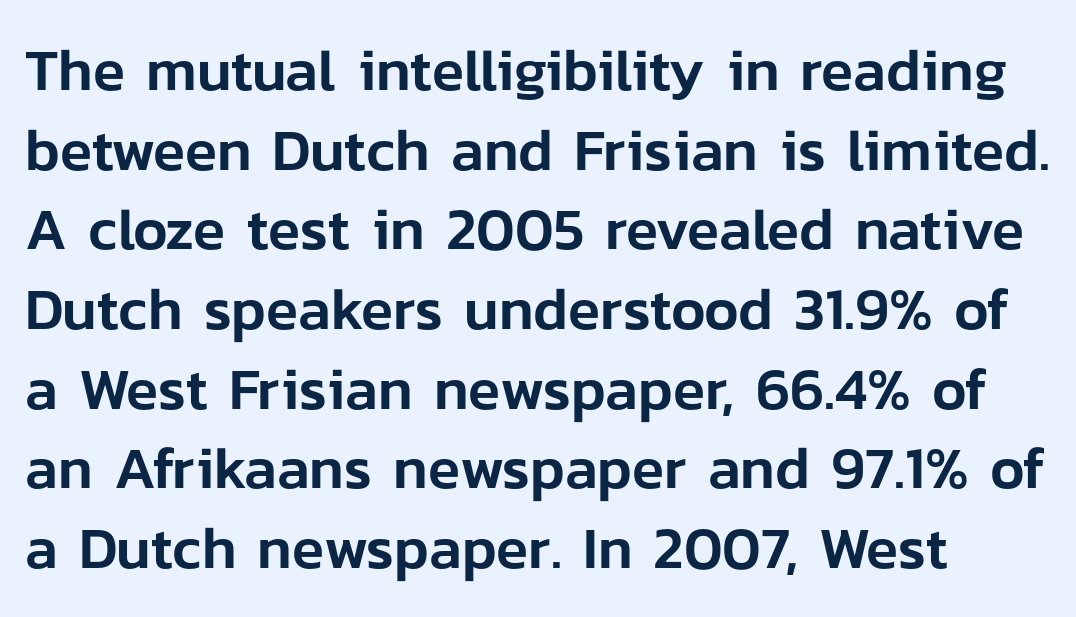
Regarding leading, the lines here are spaced in the standard way. The text was rendered using a sans face with plain stroke endings. No italicization has been applied; the sample stays upright. Look at the tracking — it's just the regular setting, nothing added.
